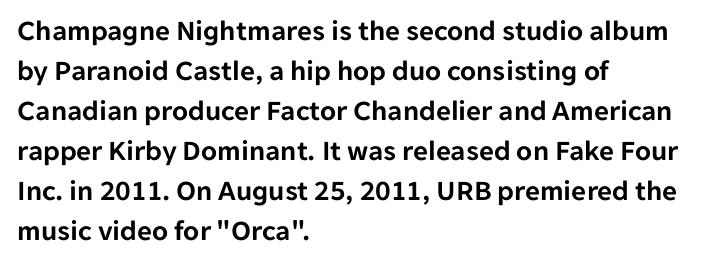
{"serif": "no", "italic": "no", "width": "normal", "stroke_contrast": "low", "x_height": "medium", "monospaced": "no", "underline": "no", "align": "left", "line_spacing": "normal", "line_spacing_ratio": 1.38, "letter_spacing": "normal", "letter_spacing_em": 0.0, "glyph_px": 29}
